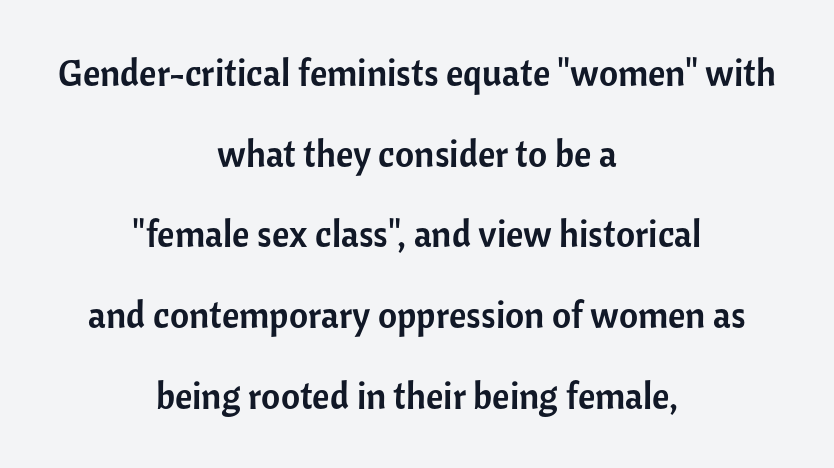
Q: Is the text italic (slanted)? A: No, it is upright.
Q: Is the typeface a serif or a sans-serif typeface? A: Sans-serif.
Q: Is the text underlined? A: No.
Q: How is the paragraph aligned? A: Centered.
Q: Is the spacing between letters normal or unusually wide? A: Normal.
Q: Is the spacing between lines tight, normal or loose? A: Loose.
Q: Width (condensed, normal, or wide)? A: Normal.
Q: Stroke contrast? A: Low.
Q: x-height? A: Medium.
Q: Monospaced? A: No.
